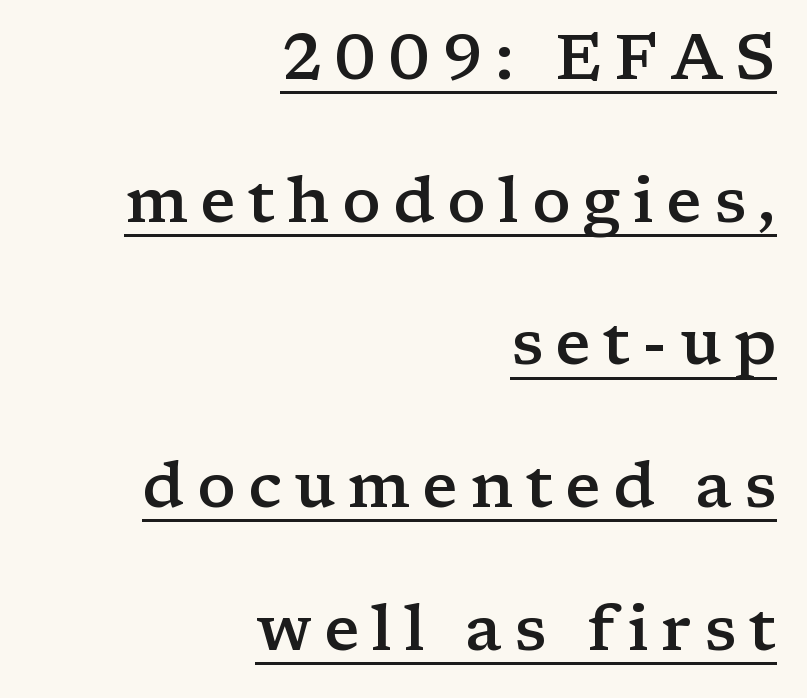
The specimen includes a rule beneath the text block's lines. Type style note: has serifs. Vertical strokes here are truly vertical. The letters advance in unequal steps, a hallmark of proportional type. Horizontally, the lines are justified to the trailing edge only. Firm but not heavy-handed strokes: this text is semibold.
